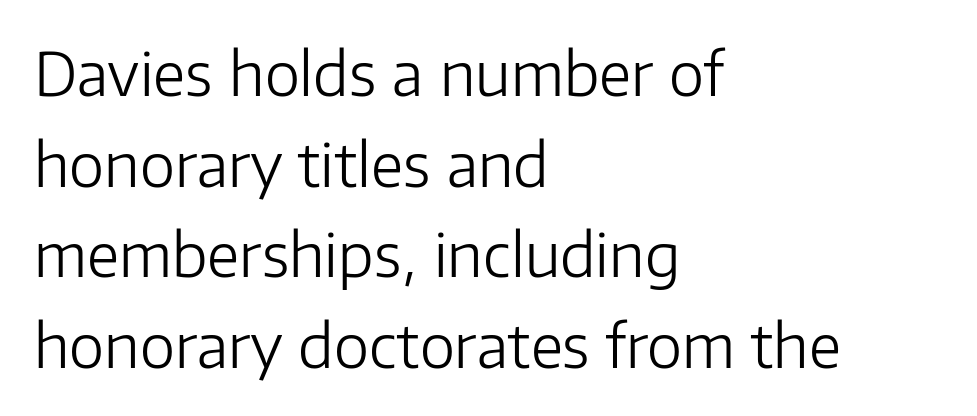
Q: Is the text bold? A: No.
Q: Is the text italic (slanted)? A: No, it is upright.
Q: Is the typeface a serif or a sans-serif typeface? A: Sans-serif.
Q: Is the text underlined? A: No.
Q: How is the paragraph aligned? A: Left-aligned.
Q: Is the spacing between letters normal or unusually wide? A: Normal.
Q: Is the spacing between lines tight, normal or loose? A: Normal.
Q: Width (condensed, normal, or wide)? A: Normal.
Q: Stroke contrast? A: Low.
Q: x-height? A: Medium.
Q: Monospaced? A: No.
